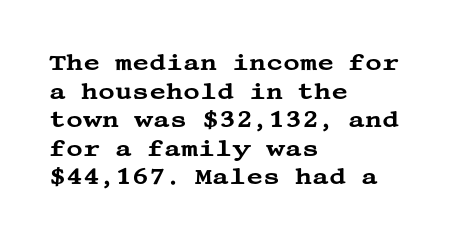
The image shows 23 px text type, upright; set left-aligned, line spacing 1.24x, normal letter spacing, not underlined.
